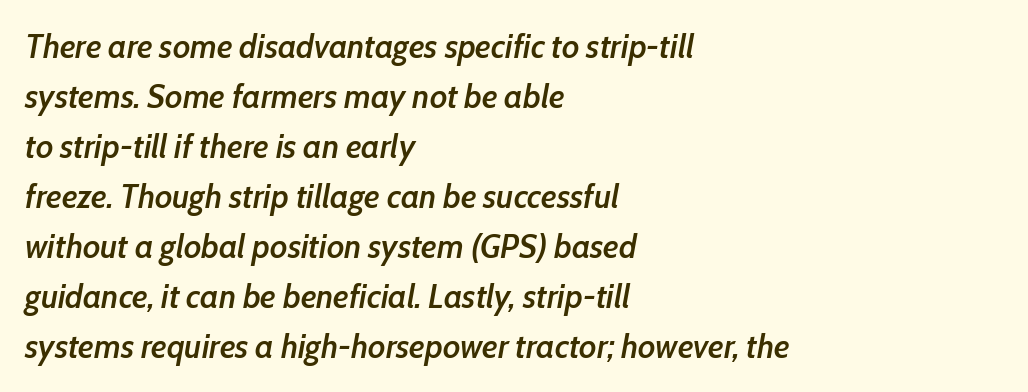
The image shows 34 px semibold, condensed type, italic (leaning right); set left-aligned, normal line spacing (1.47x), normal letter spacing, not underlined; low stroke contrast and a medium x-height.
